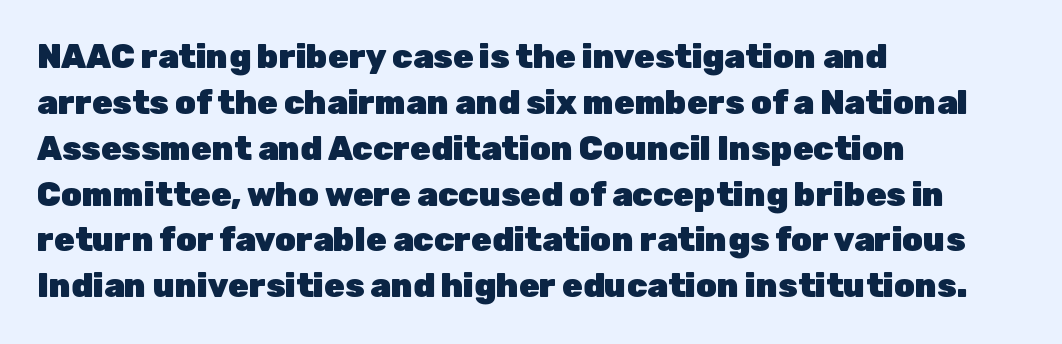
{"serif": "no", "italic": "no", "bold": "yes", "weight": "heavy", "width": "normal", "stroke_contrast": "low", "x_height": "medium", "monospaced": "no", "underline": "no", "align": "left", "line_spacing": "normal", "line_spacing_ratio": 1.39, "letter_spacing": "normal", "letter_spacing_em": 0.0, "glyph_px": 33}
